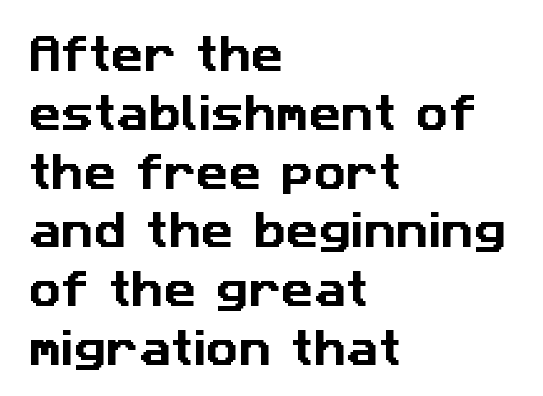
{"serif": "no", "width": "normal", "stroke_contrast": "low", "x_height": "medium", "monospaced": "no", "underline": "no", "align": "left", "line_spacing": "normal", "line_spacing_ratio": 1.47, "letter_spacing": "normal", "letter_spacing_em": 0.0, "glyph_px": 40}
